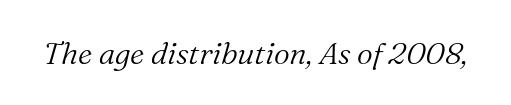
The image shows 31 px light serif type, italic (leaning right); set normal letter spacing, not underlined; medium stroke contrast and a medium x-height.
